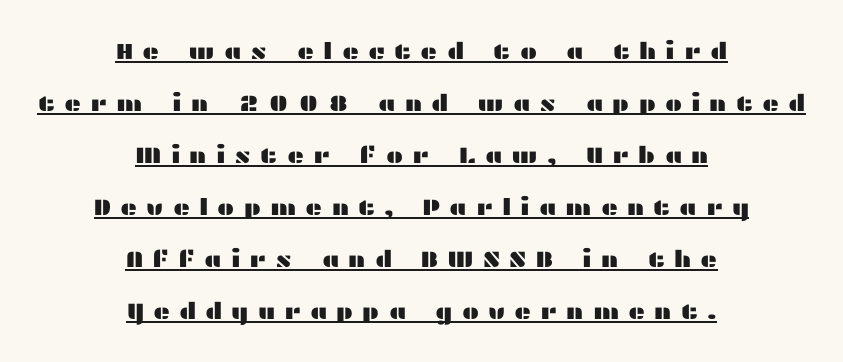
The image shows 23 px text type, upright; set centered, loose line spacing (2.26x), unusually wide letter spacing (+0.39 em), underlined.
